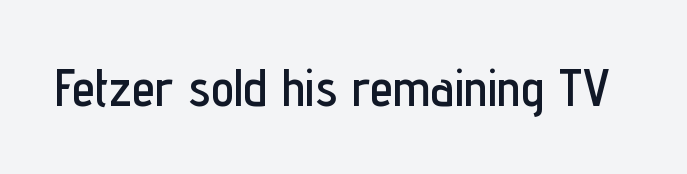
The image shows 52 px condensed sans-serif type, upright; set normal letter spacing, not underlined; low stroke contrast and a medium x-height.
